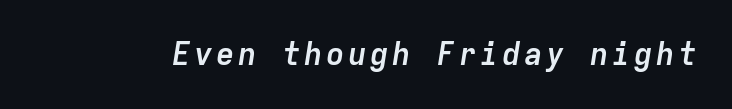
The image shows 31 px semibold type, italic (leaning right), monospaced; set not underlined; low stroke contrast and a medium x-height.
